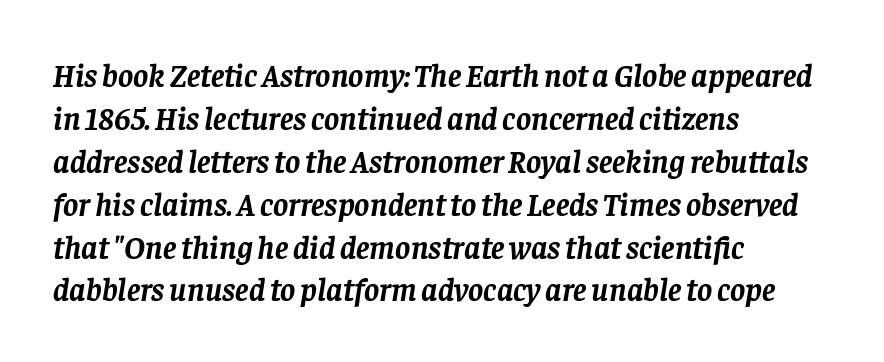
Q: Is the text bold? A: Yes.
Q: Is the text italic (slanted)? A: Yes, it leans right by about 8 degrees.
Q: Is the typeface a serif or a sans-serif typeface? A: Serif.
Q: Is the text underlined? A: No.
Q: How is the paragraph aligned? A: Left-aligned.
Q: Is the spacing between letters normal or unusually wide? A: Normal.
Q: Is the spacing between lines tight, normal or loose? A: Normal.
Q: Width (condensed, normal, or wide)? A: Normal.
Q: Stroke contrast? A: Low.
Q: x-height? A: Large.
Q: Monospaced? A: No.
